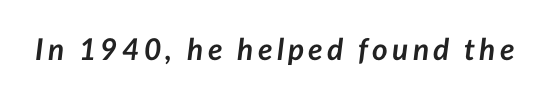
The image shows 30 px semibold type, italic (leaning right); set not underlined; low stroke contrast and a medium x-height.
